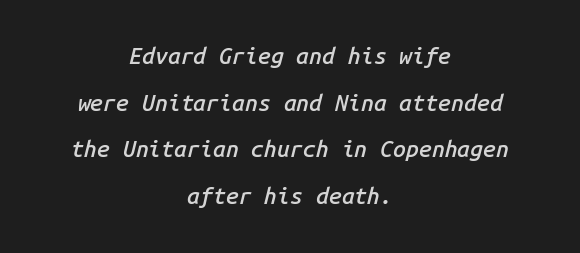
In terms of letterspacing, this is plain default setting. The sample has been set in demibold, a notch under bold. Notice the wide empty band between every row — that's loose leading. Underlining? Definitely not there. Centered paragraph, ragged on both sides. The lettering tilts uniformly, giving the passage an italic look.
